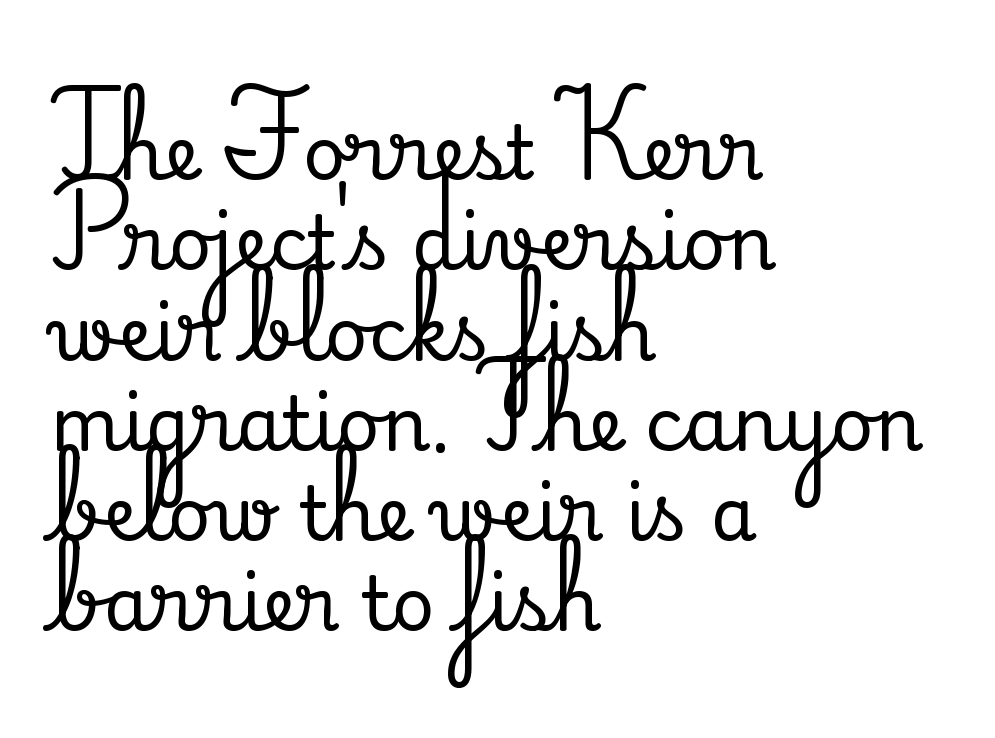
{"serif": "yes", "italic": "no", "width": "normal", "stroke_contrast": "medium", "x_height": "small", "monospaced": "no", "underline": "no", "align": "left", "line_spacing_ratio": 1.22, "letter_spacing": "normal", "letter_spacing_em": 0.0, "glyph_px": 74}
